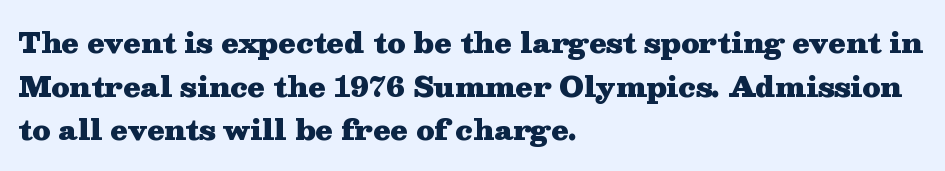
The paragraph shown leans on its left margin. Does the type have serifs? Yes, each stem ends in a small foot. A clean baseline with only descenders dipping below it. Reading down the column, the eye jumps a familiar distance to each next line.
